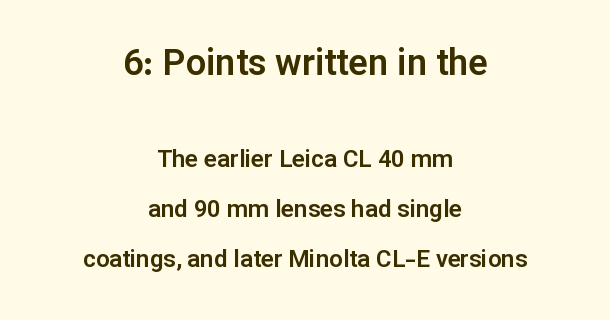
The image shows 36 px sans-serif type, upright; set centered, loose line spacing (2.09x), normal letter spacing, not underlined; the first (top) block is 1.5x larger; low stroke contrast and a medium x-height.
